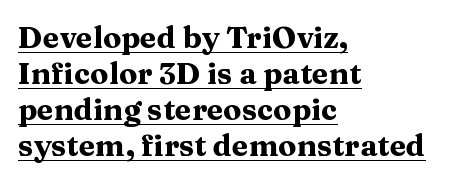
Q: Is the text bold? A: Yes.
Q: Is the text italic (slanted)? A: No, it is upright.
Q: Is the typeface a serif or a sans-serif typeface? A: Serif.
Q: Is the text underlined? A: Yes.
Q: How is the paragraph aligned? A: Left-aligned.
Q: Is the spacing between letters normal or unusually wide? A: Normal.
Q: Width (condensed, normal, or wide)? A: Wide.
Q: Stroke contrast? A: Medium.
Q: x-height? A: Medium.
Q: Monospaced? A: No.
